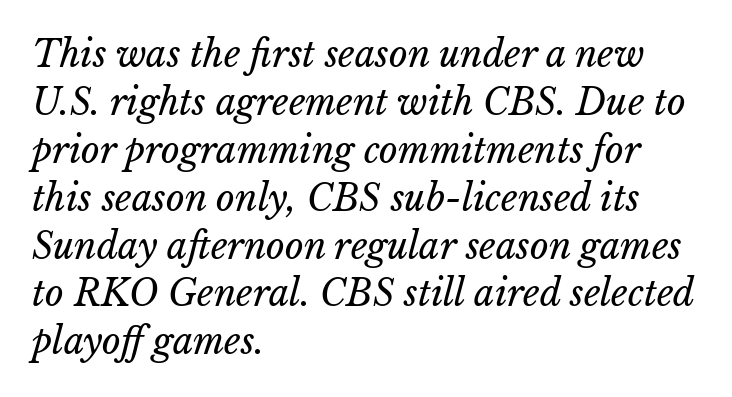
{"bold": "no", "weight": "regular", "width": "normal", "stroke_contrast": "low", "x_height": "medium", "monospaced": "no", "underline": "no", "align": "left", "line_spacing": "normal", "line_spacing_ratio": 1.33, "letter_spacing": "normal", "letter_spacing_em": 0.0, "glyph_px": 36}
